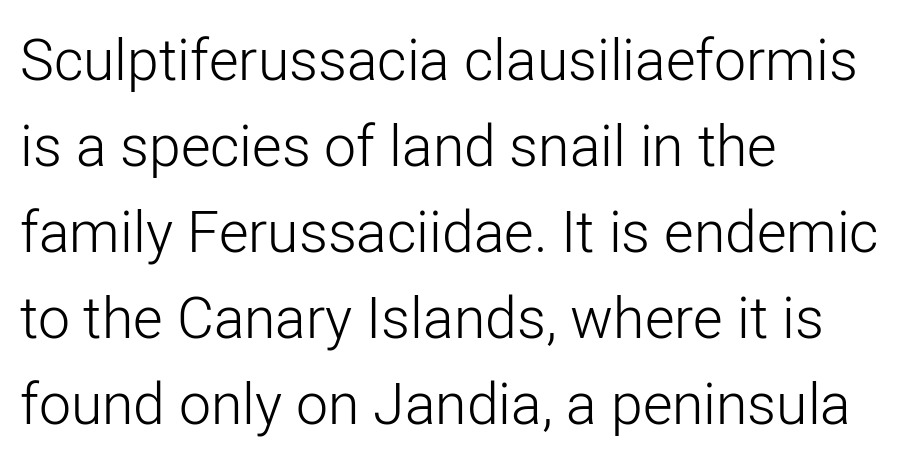
{"serif": "no", "italic": "no", "bold": "no", "weight": "light", "width": "normal", "stroke_contrast": "low", "x_height": "medium", "monospaced": "no", "underline": "no", "align": "left", "line_spacing": "normal", "line_spacing_ratio": 1.51, "letter_spacing": "normal", "letter_spacing_em": 0.0, "glyph_px": 57}
